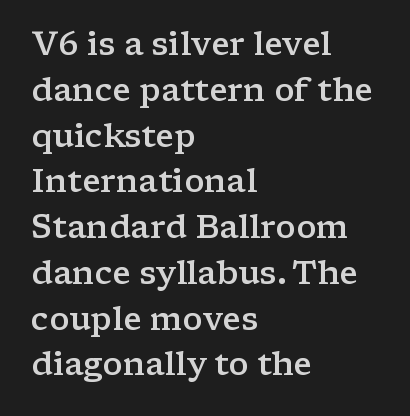
Q: Is the text bold? A: Semi-bold.
Q: Is the text italic (slanted)? A: No, it is upright.
Q: Is the typeface a serif or a sans-serif typeface? A: Serif.
Q: Is the text underlined? A: No.
Q: How is the paragraph aligned? A: Left-aligned.
Q: Is the spacing between letters normal or unusually wide? A: Normal.
Q: Is the spacing between lines tight, normal or loose? A: Normal.
Q: Width (condensed, normal, or wide)? A: Wide.
Q: Stroke contrast? A: Low.
Q: x-height? A: Medium.
Q: Monospaced? A: No.
